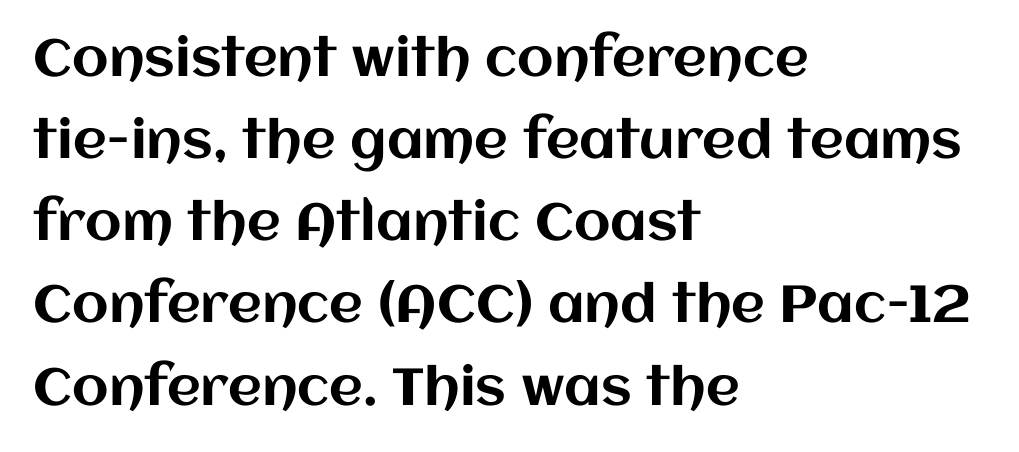
The image shows 52 px text type, upright; set left-aligned, normal line spacing (1.58x), normal letter spacing, not underlined; medium stroke contrast and a large x-height.
